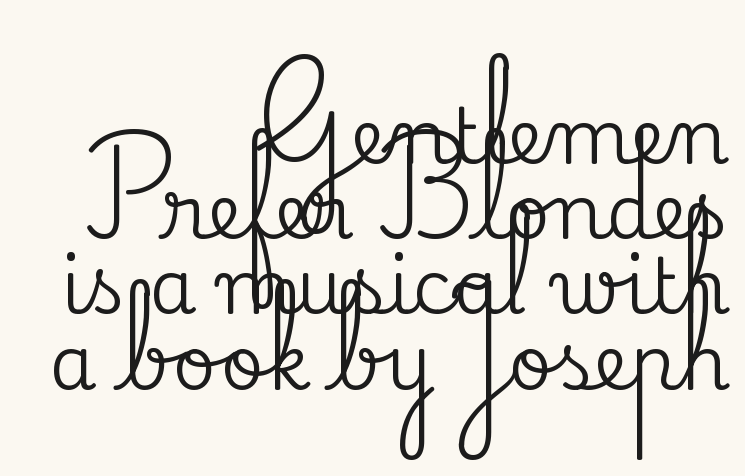
{"serif": "yes", "italic": "no", "width": "normal", "stroke_contrast": "medium", "x_height": "small", "monospaced": "no", "underline": "no", "align": "right", "line_spacing": "tight", "line_spacing_ratio": 0.99, "letter_spacing": "normal", "letter_spacing_em": 0.0, "glyph_px": 76}
